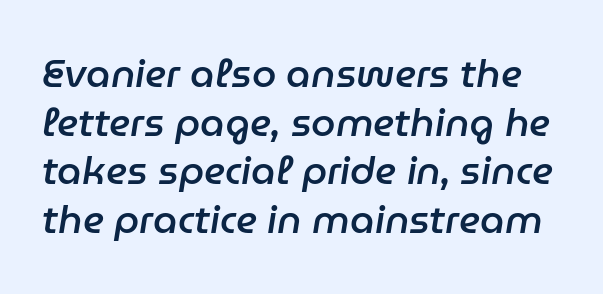
These lines are rendered in a variable-pitch font. The words here are not underlined. Characters follow at the spacing the type designer built in. This sample keeps an unexceptional amount of space between lines. Bold? Not quite — semibold, heavier than regular but stopping short. Looking at the ascenders, they clearly lean.
